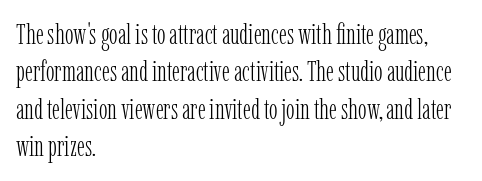
The rendering uses natural spacing where letterforms have individual widths. Each new line begins a customary step beneath the previous one. The gap between lines stays unmarked. On a weight scale, this lands at 450 or below. Italic? Not at all — the glyphs are vertical. The ragged edge is on the right, which tells us the setting is flush left.
